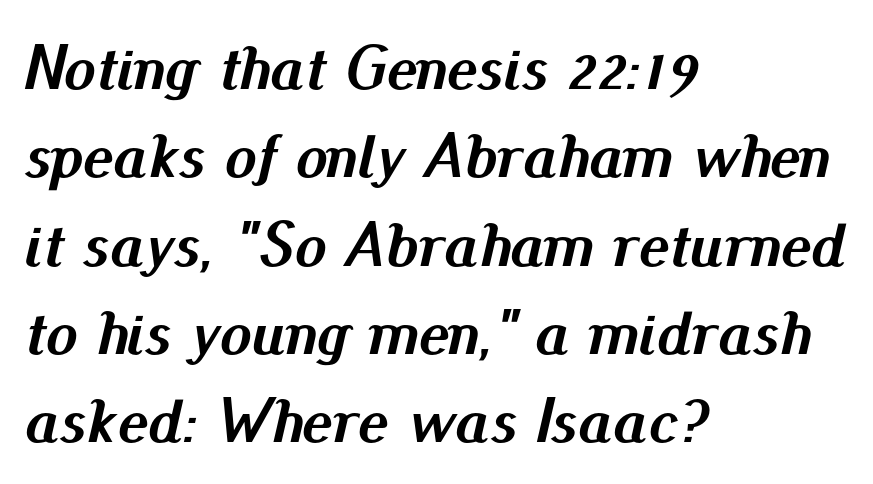
The image shows 64 px semibold type, italic (leaning right); set left-aligned, normal line spacing (1.38x), normal letter spacing, not underlined; medium stroke contrast and a small x-height.
